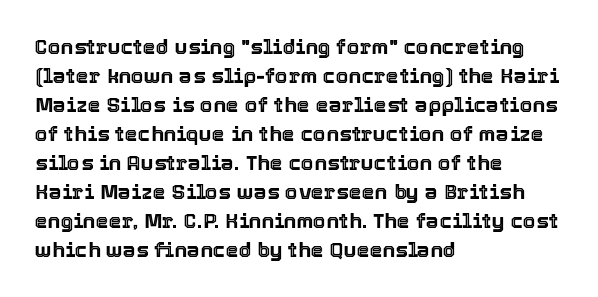
The image shows 21 px text type, upright; set left-aligned, normal line spacing (1.38x), normal letter spacing, not underlined.
